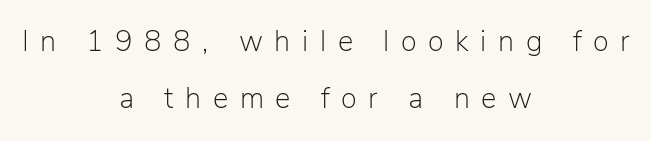
Looks like regular typesetting: each glyph gets only the width it needs. A clean baseline with only descenders dipping below it. The gaps between neighbouring characters are conspicuously large. Quick note: interline space is abundant. This is sans-serif lettering, the kind often seen on screens and signage. If you drew a line through each stem, it would be perfectly vertical.
